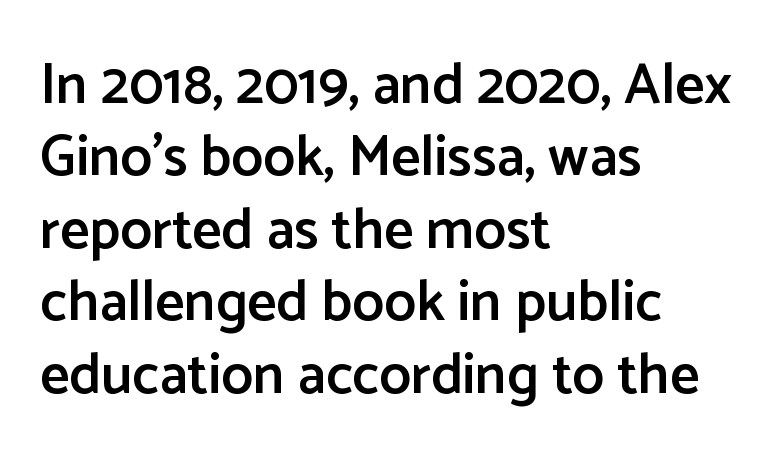
Short note: letters normally spaced. The letters advance in unequal steps, a hallmark of proportional type. In terms of posture, this sample is upright. Stroke terminals: plain, sans-serif. Type without underlining.
